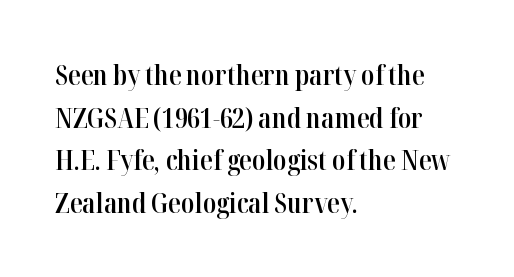
Q: Is the text bold? A: Semi-bold.
Q: Is the text italic (slanted)? A: No, it is upright.
Q: Is the typeface a serif or a sans-serif typeface? A: Serif.
Q: Is the text underlined? A: No.
Q: How is the paragraph aligned? A: Left-aligned.
Q: Is the spacing between letters normal or unusually wide? A: Normal.
Q: Is the spacing between lines tight, normal or loose? A: Normal.
Q: Width (condensed, normal, or wide)? A: Condensed.
Q: Stroke contrast? A: High.
Q: x-height? A: Medium.
Q: Monospaced? A: No.
